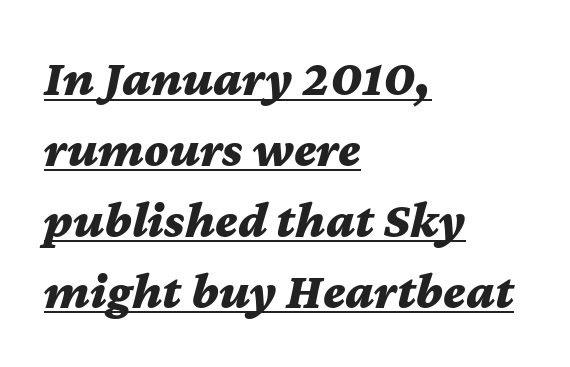
Caption: bold face, heavy strokes. Honestly, the letter spacing is just normal — you wouldn't notice it. The passage shown stacks its lines at a standard gap. A rule runs beneath these lines of type. One-word summary of the alignment: left. The specimen reads as italic at a glance.
